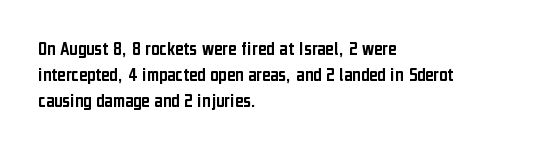
Q: Is the text italic (slanted)? A: No, it is upright.
Q: Is the text underlined? A: No.
Q: How is the paragraph aligned? A: Left-aligned.
Q: Is the spacing between letters normal or unusually wide? A: Normal.
Q: Is the spacing between lines tight, normal or loose? A: Normal.
